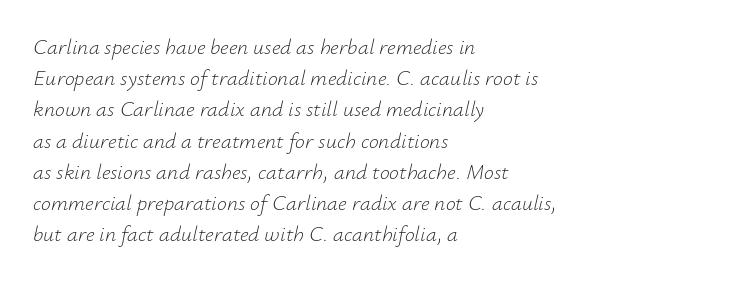
Glyph-to-glyph distance matches everyday printed text. The words here are not underlined. Stems and bowls with no extra thickness — not bold. One glance says typical: line gaps are just what's usual. Every character sits at an angle, as italics do.
